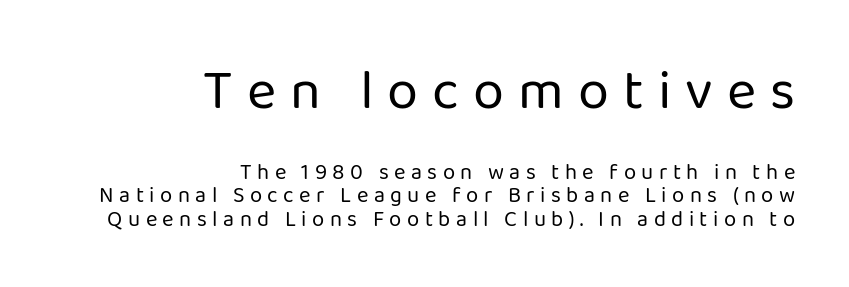
The image shows 56 px regular-weight sans-serif type, upright; set right-aligned, tight line spacing (1.06x), unusually wide letter spacing (+0.25 em), not underlined; the first (top) block is 2.55x larger; low stroke contrast and a medium x-height.
